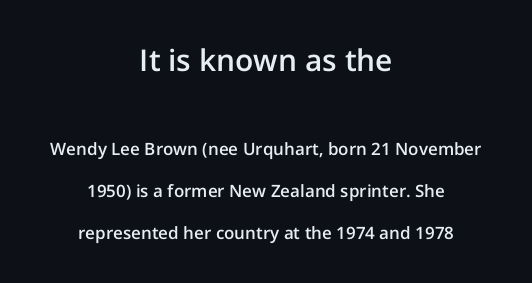
Stroke terminals: plain, sans-serif. Which chunk is bigger? The first one — the top block dwarfs the bottom. Each letter keeps its own natural width here, so spacing adapts to shape. Line spacing here is loose. Notice how the passage keeps no hard edge, just a central spine. The zone under the glyphs is completely vacant.
